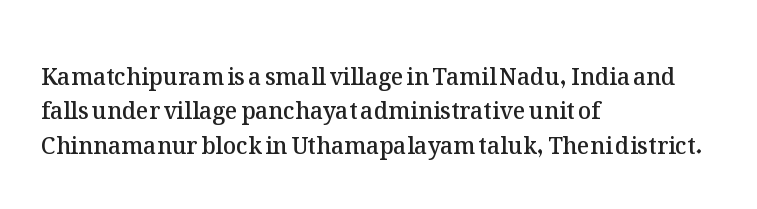
The image shows 23 px text type, upright; set left-aligned, normal line spacing (1.49x), normal letter spacing, not underlined.
